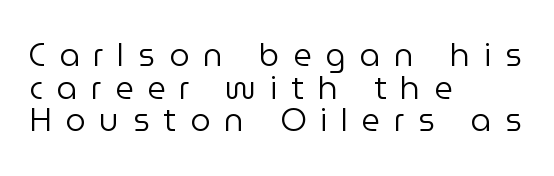
Every character sits straight up, as roman type does. Nope, no serifs anywhere on these letters. These lines huddle together more closely than default settings would place them. No chunkiness to these letters — they're not bold. Note the varied advance widths — an 'i' is clearly narrower than an 'm'.
